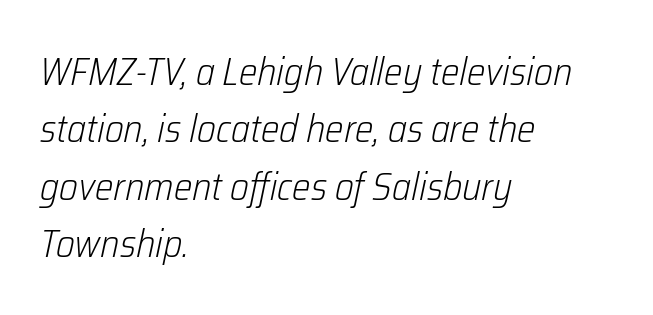
Q: Is the text bold? A: No.
Q: Is the text italic (slanted)? A: Yes, it leans right by about 12 degrees.
Q: Is the text underlined? A: No.
Q: How is the paragraph aligned? A: Left-aligned.
Q: Is the spacing between letters normal or unusually wide? A: Normal.
Q: Is the spacing between lines tight, normal or loose? A: Normal.
Q: Width (condensed, normal, or wide)? A: Condensed.
Q: Stroke contrast? A: Low.
Q: x-height? A: Medium.
Q: Monospaced? A: No.
